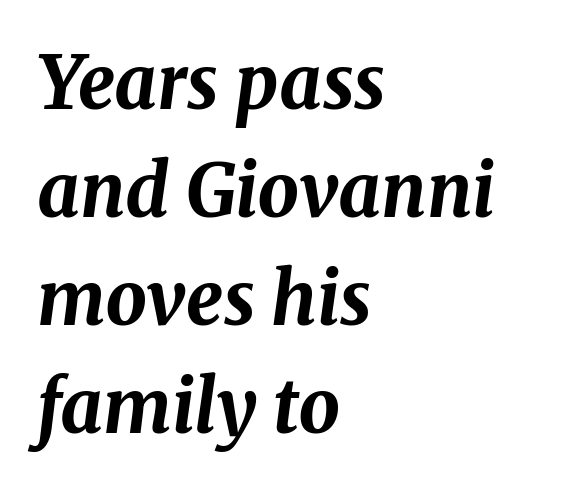
Q: Is the text bold? A: Yes.
Q: Is the text italic (slanted)? A: Yes, it leans right by about 8 degrees.
Q: Is the text underlined? A: No.
Q: How is the paragraph aligned? A: Left-aligned.
Q: Is the spacing between letters normal or unusually wide? A: Normal.
Q: Is the spacing between lines tight, normal or loose? A: Normal.
Q: Width (condensed, normal, or wide)? A: Normal.
Q: Stroke contrast? A: Medium.
Q: x-height? A: Medium.
Q: Monospaced? A: No.
